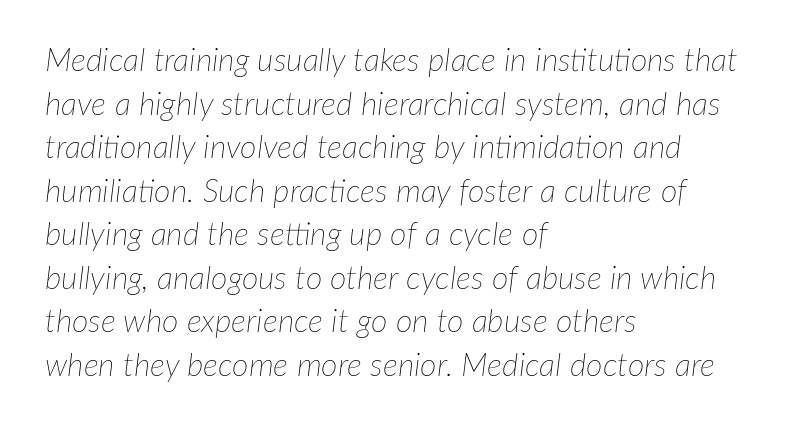
The zone under the glyphs is completely vacant. The leading is moderate, giving the passage an even texture. Think of a printed novel: that variable character pitch is what you see here. The letters look calm and open, with moderate or lighter stems. Is the block centered? No — it sits flush against the left margin. How are the letters spaced? Ordinarily, with no added tracking.
